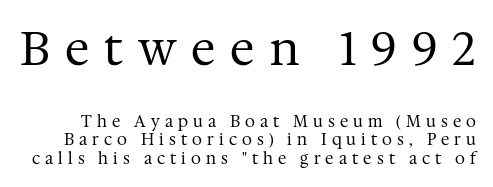
Observe the wide spacing: letters keep a clear distance from each other. Compare the two chunks: the upper has the greater cap height. No word sits above an underline. Here the designer chose a conventional face with non-uniform glyph widths. The letters stand straight up with perfectly vertical stems. Note: serifs present on the glyphs.
